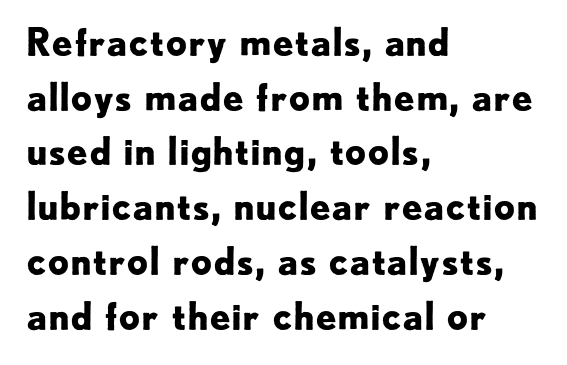
The image shows 38 px bold sans-serif type, upright; set left-aligned, normal line spacing (1.44x), normal letter spacing, not underlined; low stroke contrast and a small x-height.
